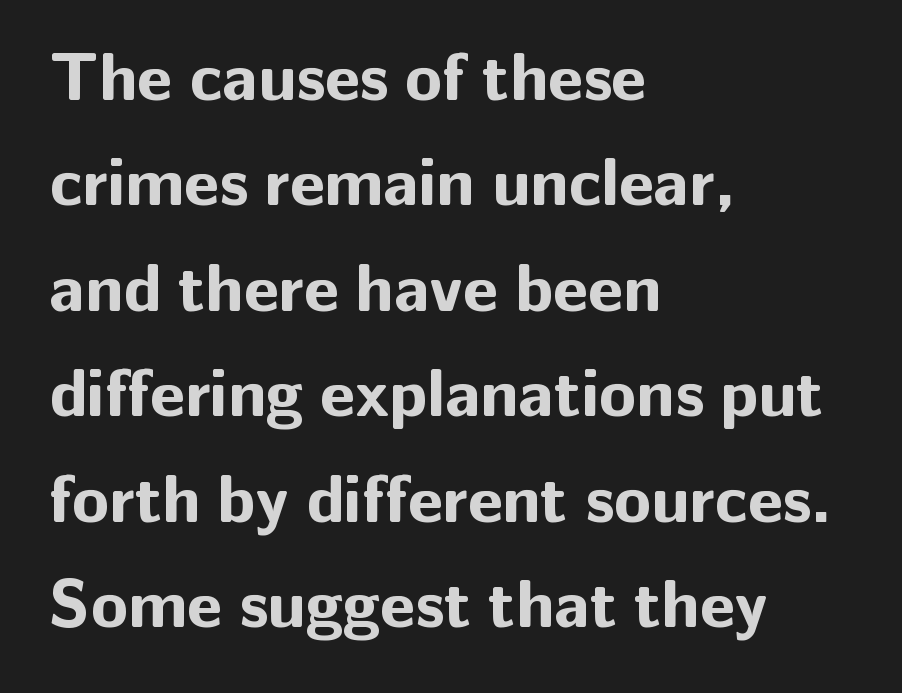
Heavy, bold letterforms. Which margin do the lines hug? The left one — the right edge is uneven. A typesetter would call this leading conventional body-copy spacing. Honestly, there is no underline to notice here at all.
